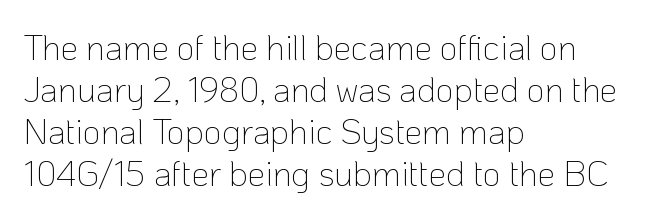
{"serif": "no", "italic": "no", "bold": "no", "weight": "thin", "width": "normal", "stroke_contrast": "low", "x_height": "medium", "monospaced": "no", "underline": "no", "align": "left", "line_spacing_ratio": 1.2, "letter_spacing": "normal", "letter_spacing_em": 0.0, "glyph_px": 35}
